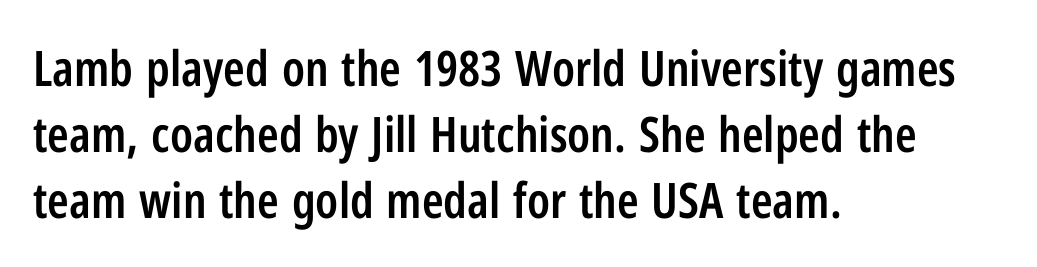
The image shows 49 px semibold, condensed sans-serif type, upright; set left-aligned, normal line spacing (1.35x), normal letter spacing, not underlined; low stroke contrast and a medium x-height.
